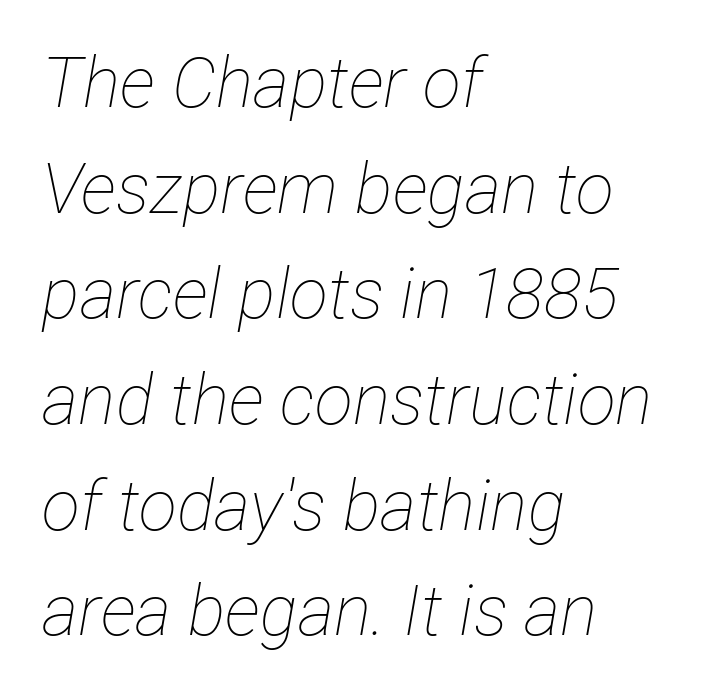
{"italic": "yes", "lean": "right", "slant_degrees": 12, "bold": "no", "weight": "thin", "width": "condensed", "stroke_contrast": "low", "x_height": "medium", "monospaced": "no", "underline": "no", "align": "left", "line_spacing": "normal", "line_spacing_ratio": 1.51, "letter_spacing": "normal", "letter_spacing_em": 0.0, "glyph_px": 70}
